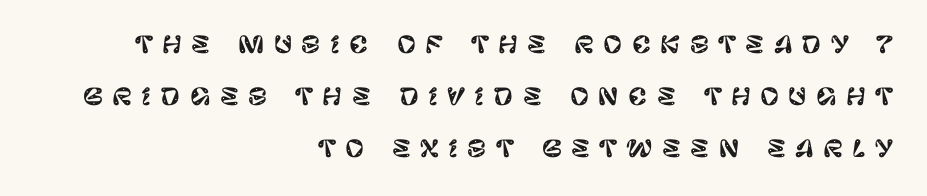
The image shows 23 px text type; set right-aligned, loose line spacing (2.26x), unusually wide letter spacing (+0.41 em), not underlined.
